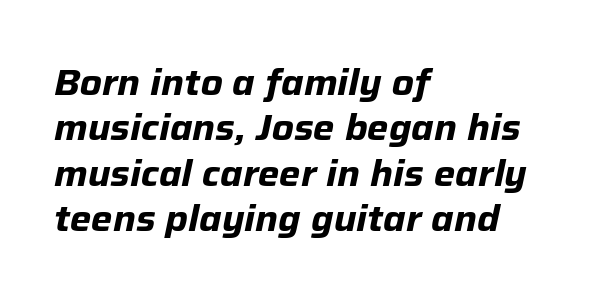
These lines are set flush left with a ragged right edge. Lines of text with bare space underneath. The rendering uses natural spacing where letterforms have individual widths. The letters sit at their default tracking, neither squeezed nor spread. Whoever set this chose a conventional vertical rhythm.
